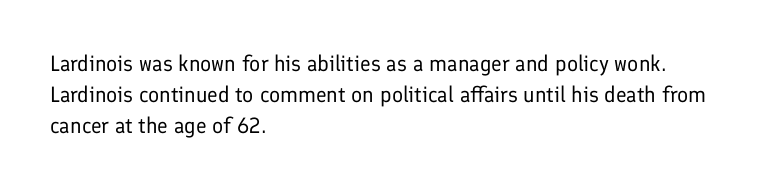
The image shows 22 px text type, upright; set left-aligned, normal line spacing (1.42x), normal letter spacing, not underlined.
